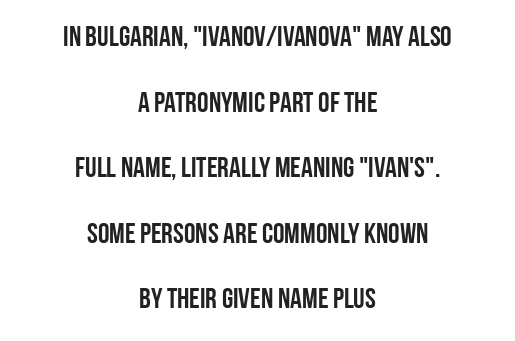
Q: Is the text italic (slanted)? A: No, it is upright.
Q: Is the typeface a serif or a sans-serif typeface? A: Sans-serif.
Q: Is the text underlined? A: No.
Q: How is the paragraph aligned? A: Centered.
Q: Is the spacing between letters normal or unusually wide? A: Normal.
Q: Is the spacing between lines tight, normal or loose? A: Loose.
Q: Width (condensed, normal, or wide)? A: Condensed.
Q: Stroke contrast? A: Low.
Q: x-height? A: Large.
Q: Monospaced? A: No.
